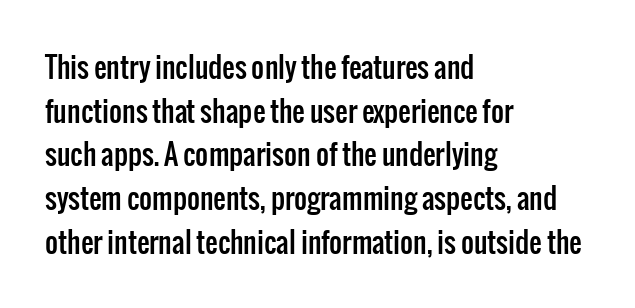
{"serif": "no", "italic": "no", "width": "condensed", "stroke_contrast": "low", "x_height": "medium", "monospaced": "no", "underline": "no", "align": "left", "line_spacing": "normal", "line_spacing_ratio": 1.56, "letter_spacing": "normal", "letter_spacing_em": 0.0, "glyph_px": 28}
